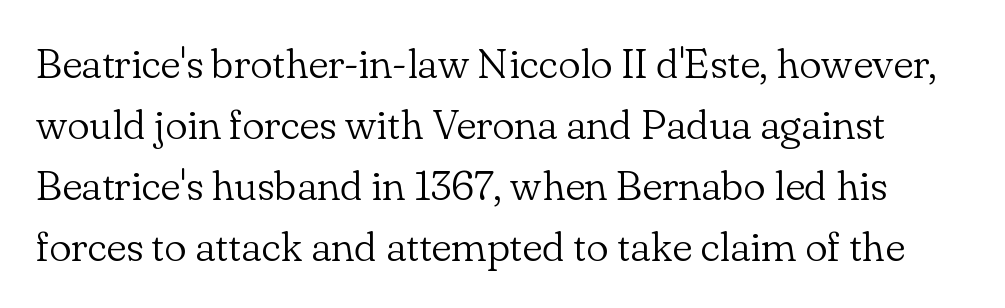
Q: Is the text bold? A: No.
Q: Is the text italic (slanted)? A: No, it is upright.
Q: Is the typeface a serif or a sans-serif typeface? A: Serif.
Q: Is the text underlined? A: No.
Q: Is the spacing between letters normal or unusually wide? A: Normal.
Q: Is the spacing between lines tight, normal or loose? A: Normal.
Q: Width (condensed, normal, or wide)? A: Normal.
Q: Stroke contrast? A: Low.
Q: x-height? A: Small.
Q: Monospaced? A: No.
